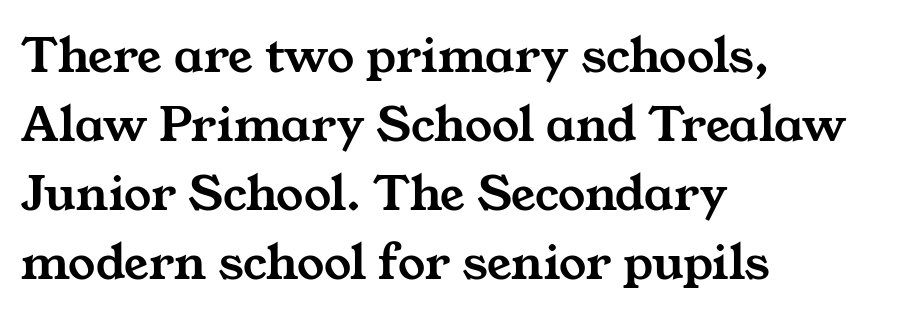
{"serif": "yes", "width": "wide", "stroke_contrast": "medium", "x_height": "medium", "monospaced": "no", "underline": "no", "align": "left", "line_spacing": "normal", "line_spacing_ratio": 1.28, "letter_spacing": "normal", "letter_spacing_em": 0.0, "glyph_px": 54}
